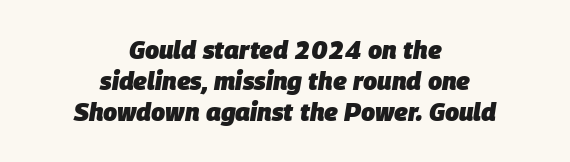
The image shows 25 px bold type, italic (leaning right); set centered, normal line spacing (1.25x), normal letter spacing, not underlined.
